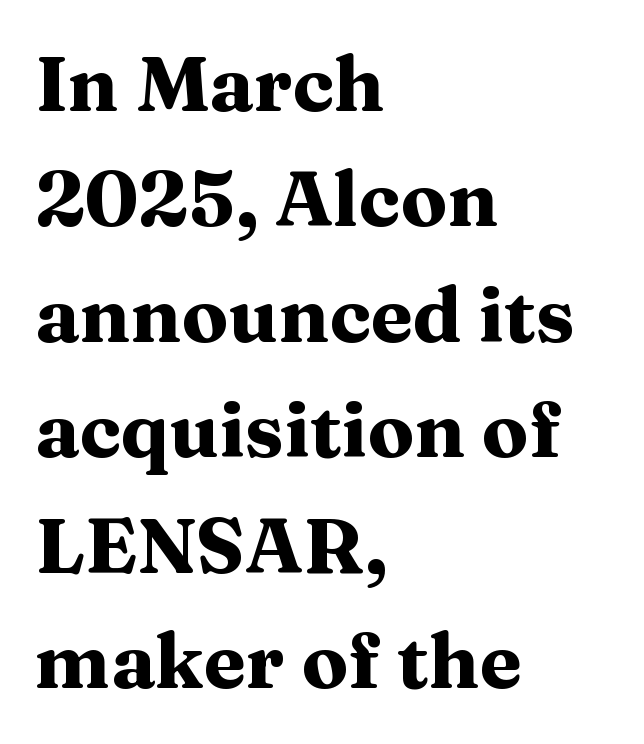
The face used here has the dense, thick strokes of a bold. Is this a fixed-width face? No — the glyphs have proportional, varying widths. The face used here is seriffed, in the tradition of book romans. A bare baseline throughout the passage. This rendering leaves character spacing at its baseline value.
